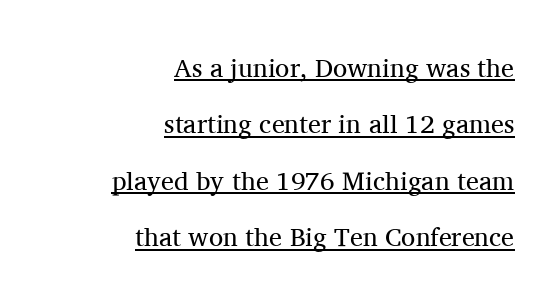
{"italic": "no", "bold": "no", "underline": "yes", "align": "right", "line_spacing": "loose", "line_spacing_ratio": 2.17, "letter_spacing": "normal", "letter_spacing_em": 0.0, "glyph_px": 26}
